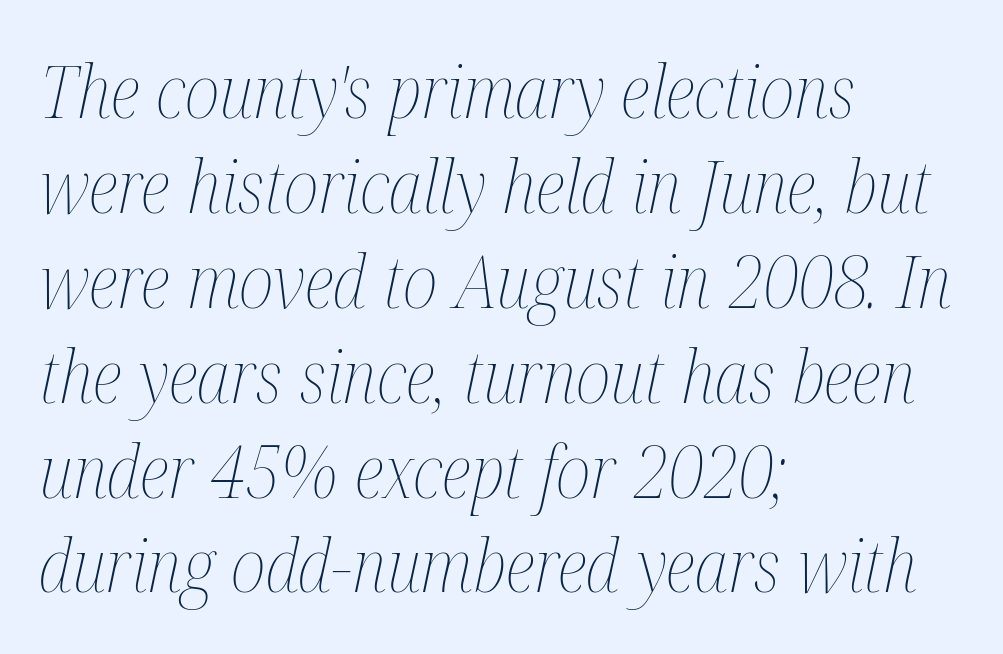
Q: Is the text bold? A: No.
Q: Is the text italic (slanted)? A: Yes, it leans right by about 12 degrees.
Q: Is the text underlined? A: No.
Q: How is the paragraph aligned? A: Left-aligned.
Q: Is the spacing between letters normal or unusually wide? A: Normal.
Q: Is the spacing between lines tight, normal or loose? A: Normal.
Q: Width (condensed, normal, or wide)? A: Condensed.
Q: Stroke contrast? A: Medium.
Q: x-height? A: Medium.
Q: Monospaced? A: No.
